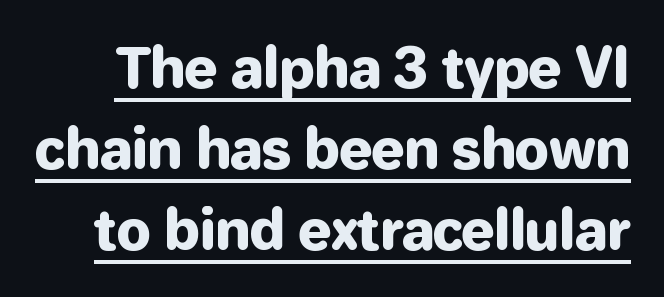
Q: Is the text italic (slanted)? A: No, it is upright.
Q: Is the typeface a serif or a sans-serif typeface? A: Sans-serif.
Q: Is the text underlined? A: Yes.
Q: Is the spacing between letters normal or unusually wide? A: Normal.
Q: Is the spacing between lines tight, normal or loose? A: Normal.
Q: Width (condensed, normal, or wide)? A: Normal.
Q: Stroke contrast? A: Low.
Q: x-height? A: Medium.
Q: Monospaced? A: No.
